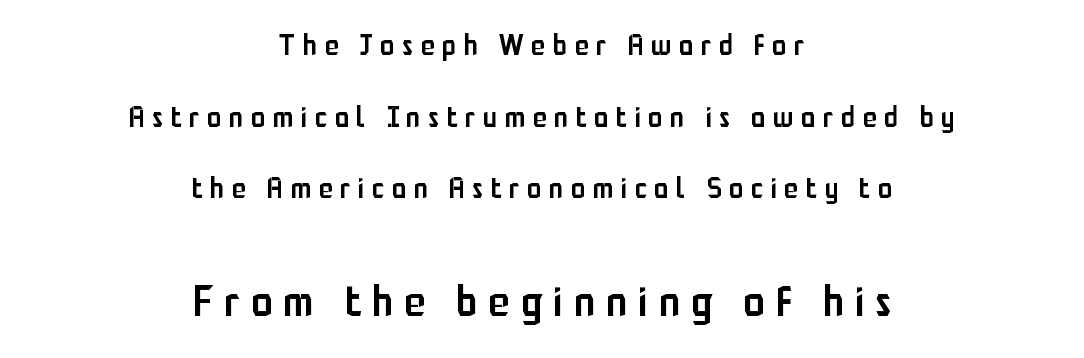
The image shows 43 px semibold, condensed sans-serif type, upright; set centered, loose line spacing (2.47x), unusually wide letter spacing (+0.26 em), not underlined; the second (bottom) block is 1.48x larger; low stroke contrast and a medium x-height.
